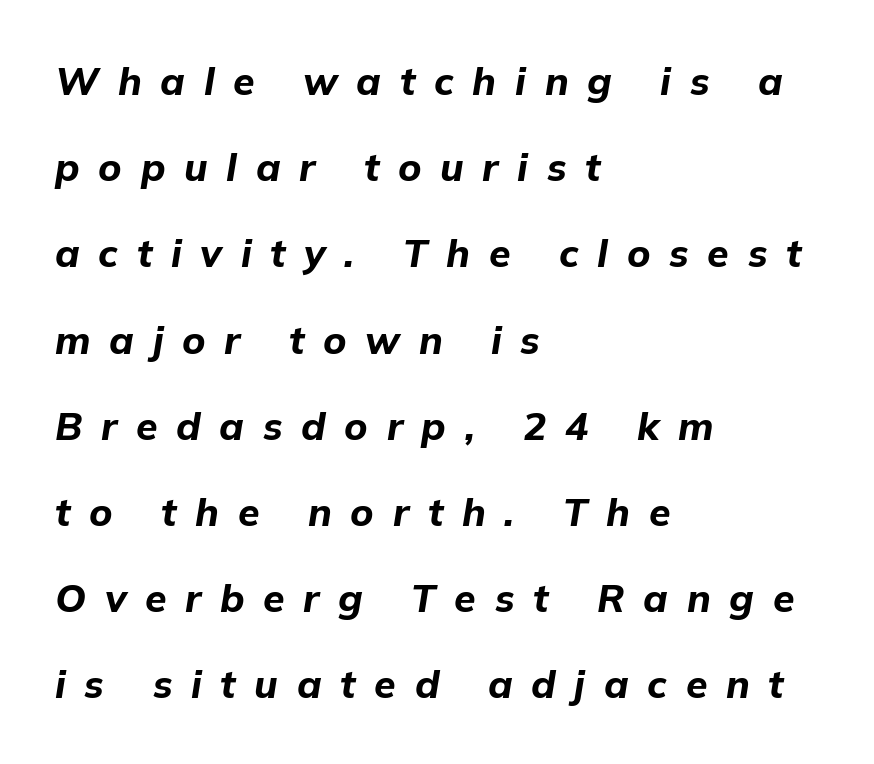
The image shows 39 px bold type, italic (leaning right); set left-aligned, loose line spacing (2.21x), unusually wide letter spacing (+0.48 em), not underlined; low stroke contrast and a medium x-height.
